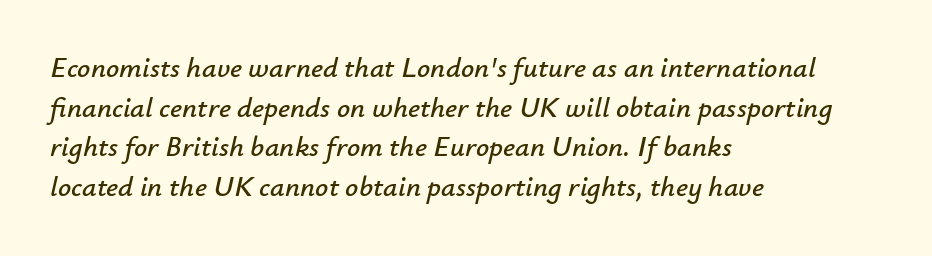
{"italic": "yes", "lean": "right", "slant_degrees": 12, "width": "normal", "stroke_contrast": "low", "x_height": "small", "monospaced": "no", "underline": "no", "align": "left", "line_spacing": "normal", "line_spacing_ratio": 1.37, "letter_spacing": "normal", "letter_spacing_em": 0.0, "glyph_px": 29}
